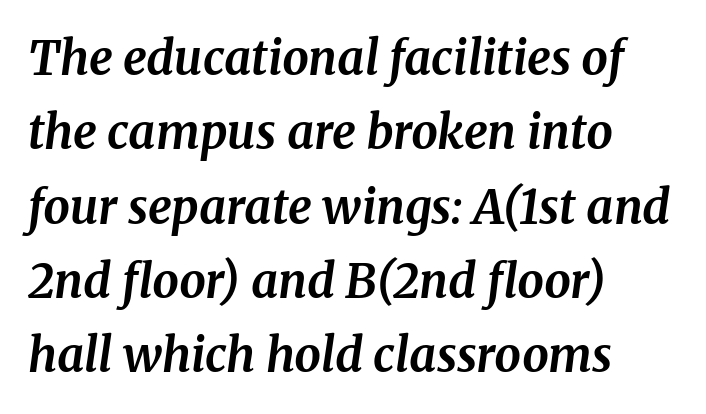
Q: Is the text bold? A: Yes.
Q: Is the text italic (slanted)? A: Yes, it leans right by about 8 degrees.
Q: Is the typeface a serif or a sans-serif typeface? A: Serif.
Q: Is the text underlined? A: No.
Q: How is the paragraph aligned? A: Left-aligned.
Q: Is the spacing between letters normal or unusually wide? A: Normal.
Q: Is the spacing between lines tight, normal or loose? A: Normal.
Q: Width (condensed, normal, or wide)? A: Normal.
Q: Stroke contrast? A: Medium.
Q: x-height? A: Medium.
Q: Monospaced? A: No.
